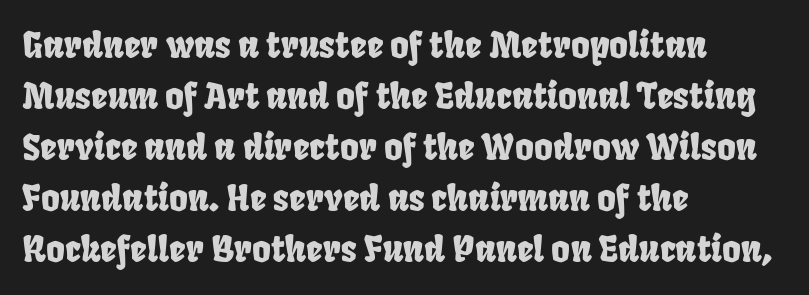
The image shows 36 px condensed sans-serif type; set left-aligned, normal line spacing (1.42x), normal letter spacing, not underlined; low stroke contrast and a large x-height.
